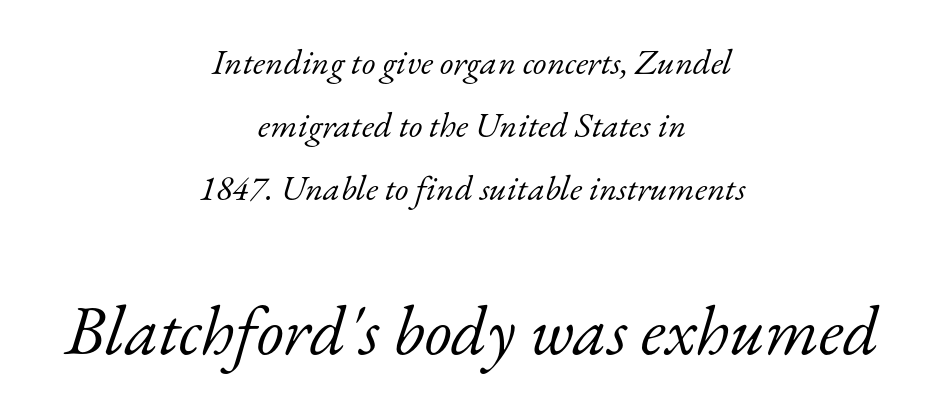
Inter-character spacing is left at the font's built-in metrics. Caption: upper text group reduced, lower text group enlarged. No chunkiness to these letters — they're not bold. Character widths vary here, with narrow letters taking less room than wide ones. The compositor balanced each line on the midline. Small tapered or slab feet sit at the stroke ends, so this counts as serif.
